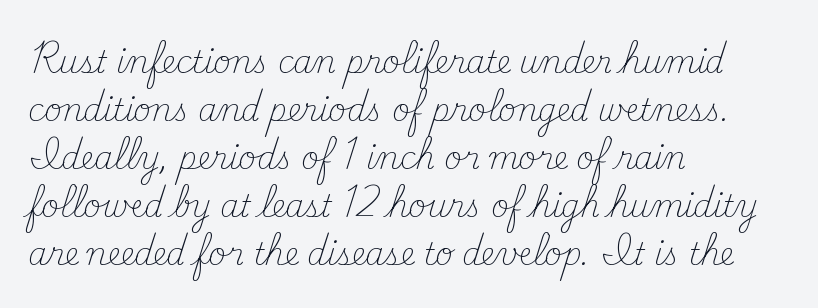
Q: Is the text bold? A: No.
Q: Is the text italic (slanted)? A: Yes.
Q: Is the typeface a serif or a sans-serif typeface? A: Serif.
Q: Is the text underlined? A: No.
Q: How is the paragraph aligned? A: Left-aligned.
Q: Is the spacing between letters normal or unusually wide? A: Normal.
Q: Is the spacing between lines tight, normal or loose? A: Normal.
Q: Width (condensed, normal, or wide)? A: Normal.
Q: Stroke contrast? A: Medium.
Q: x-height? A: Small.
Q: Monospaced? A: No.
